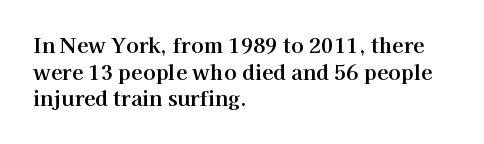
Q: Is the text italic (slanted)? A: No, it is upright.
Q: Is the text underlined? A: No.
Q: How is the paragraph aligned? A: Left-aligned.
Q: Is the spacing between letters normal or unusually wide? A: Normal.
Q: Is the spacing between lines tight, normal or loose? A: Normal.
